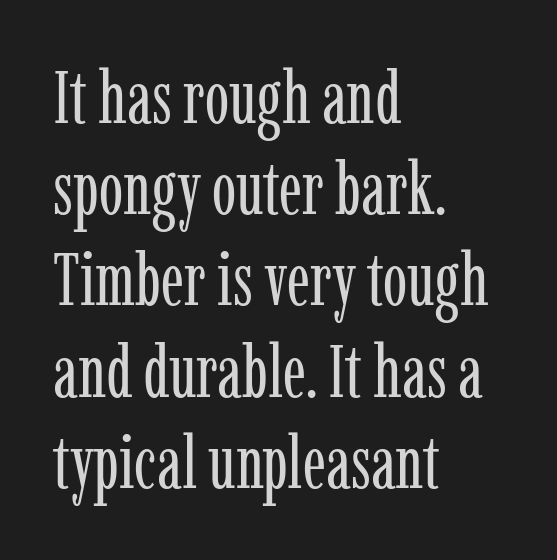
{"serif": "yes", "italic": "no", "bold": "no", "weight": "regular", "width": "condensed", "stroke_contrast": "low", "x_height": "medium", "monospaced": "no", "underline": "no", "align": "left", "line_spacing": "normal", "line_spacing_ratio": 1.25, "letter_spacing": "normal", "letter_spacing_em": 0.0, "glyph_px": 73}
